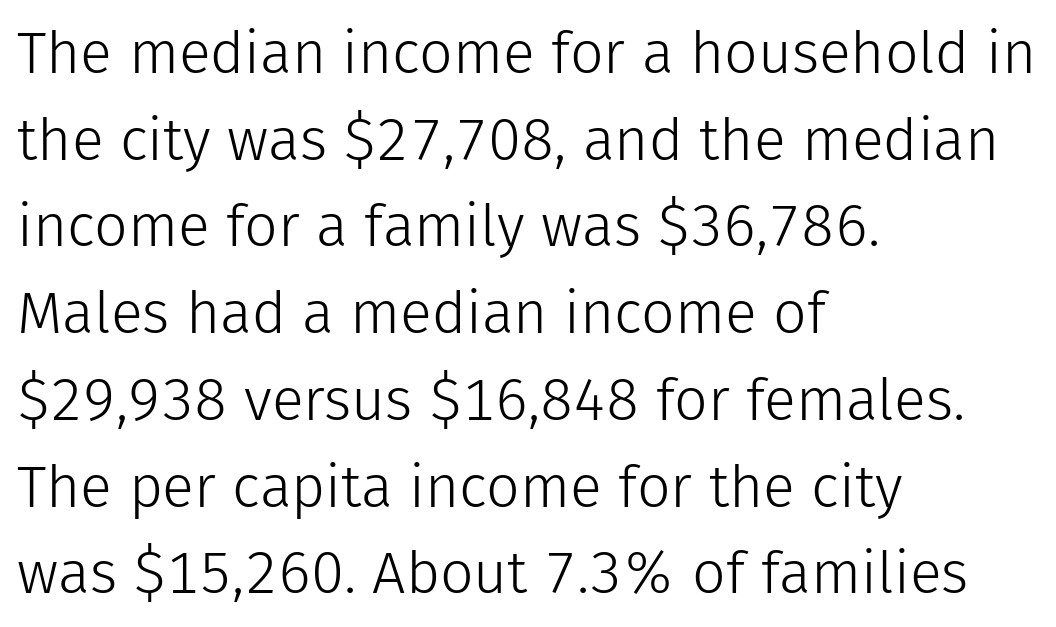
The image shows 59 px light sans-serif type, upright; set left-aligned, normal line spacing (1.47x), normal letter spacing, not underlined; low stroke contrast and a medium x-height.
